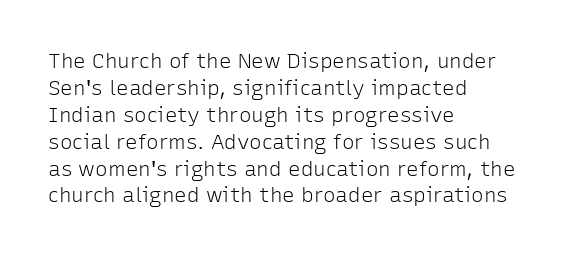
{"italic": "no", "bold": "no", "underline": "no", "align": "left", "line_spacing": "normal", "line_spacing_ratio": 1.28, "letter_spacing": "normal", "letter_spacing_em": 0.0, "glyph_px": 21}
